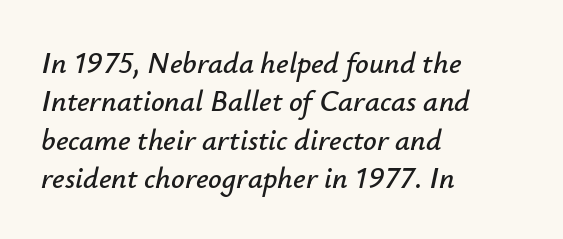
{"italic": "yes", "lean": "right", "slant_degrees": 12, "width": "normal", "stroke_contrast": "low", "x_height": "small", "monospaced": "no", "underline": "no", "align": "left", "line_spacing": "normal", "line_spacing_ratio": 1.28, "letter_spacing": "normal", "letter_spacing_em": 0.0, "glyph_px": 30}
